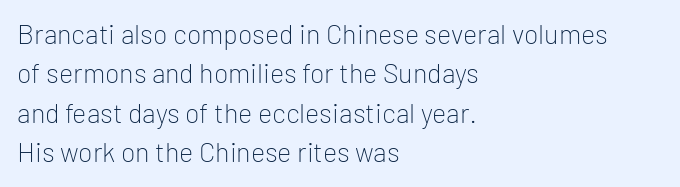
Quick note: not italic, upright. Is the stroke heavy? The answer is a plain regular-or-lighter. The setting favours the left margin, as ordinary paragraphs usually do. Has an underline been added? It has not. Tracking here is standard; glyphs follow each other at the usual distance. Line spacing here is normal.
